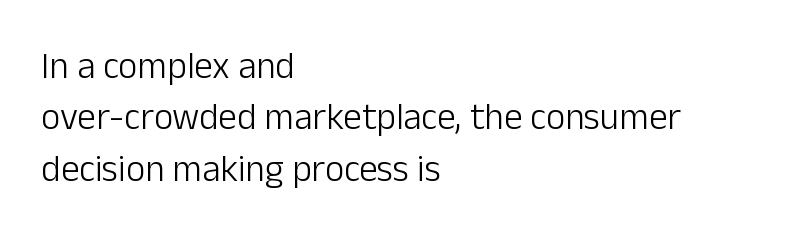
{"serif": "no", "italic": "no", "bold": "no", "weight": "light", "width": "normal", "stroke_contrast": "low", "x_height": "medium", "monospaced": "no", "underline": "no", "align": "left", "line_spacing": "normal", "line_spacing_ratio": 1.39, "letter_spacing": "normal", "letter_spacing_em": 0.0, "glyph_px": 37}
